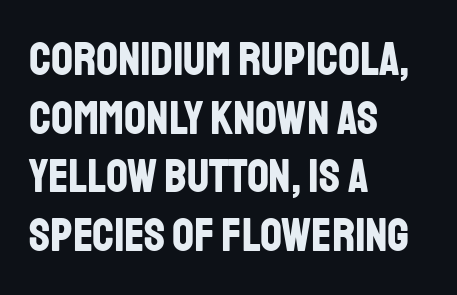
{"serif": "no", "italic": "no", "bold": "yes", "weight": "bold", "width": "condensed", "stroke_contrast": "low", "x_height": "large", "monospaced": "no", "underline": "no", "align": "left", "line_spacing_ratio": 1.22, "letter_spacing": "normal", "letter_spacing_em": 0.0, "glyph_px": 48}
